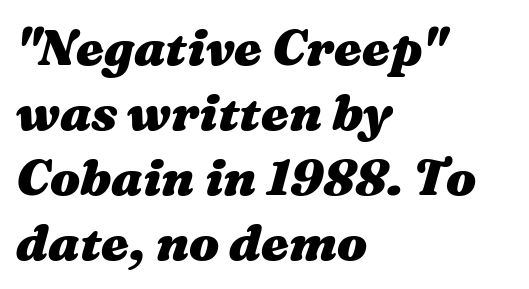
{"italic": "yes", "lean": "right", "slant_degrees": 16, "bold": "yes", "weight": "heavy", "width": "wide", "stroke_contrast": "medium", "x_height": "medium", "monospaced": "no", "underline": "no", "align": "left", "line_spacing": "normal", "line_spacing_ratio": 1.3, "letter_spacing": "normal", "letter_spacing_em": 0.0, "glyph_px": 50}
